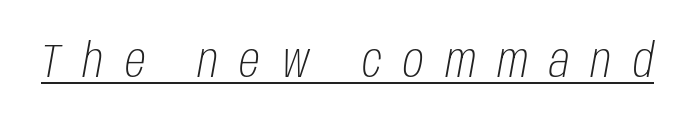
The image shows 47 px light, condensed type, italic (leaning right); set unusually wide letter spacing (+0.46 em), underlined; low stroke contrast and a large x-height.
